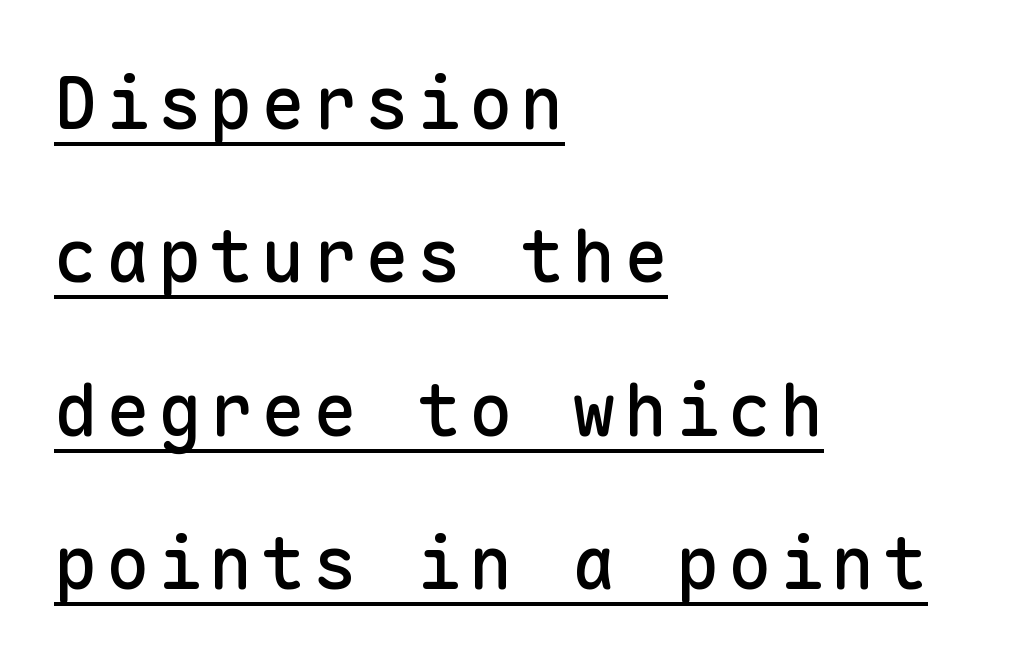
Q: Is the text italic (slanted)? A: No, it is upright.
Q: Is the typeface a serif or a sans-serif typeface? A: Sans-serif.
Q: Is the text underlined? A: Yes.
Q: How is the paragraph aligned? A: Left-aligned.
Q: Is the spacing between lines tight, normal or loose? A: Loose.
Q: Width (condensed, normal, or wide)? A: Normal.
Q: Stroke contrast? A: Low.
Q: x-height? A: Medium.
Q: Monospaced? A: Yes.
